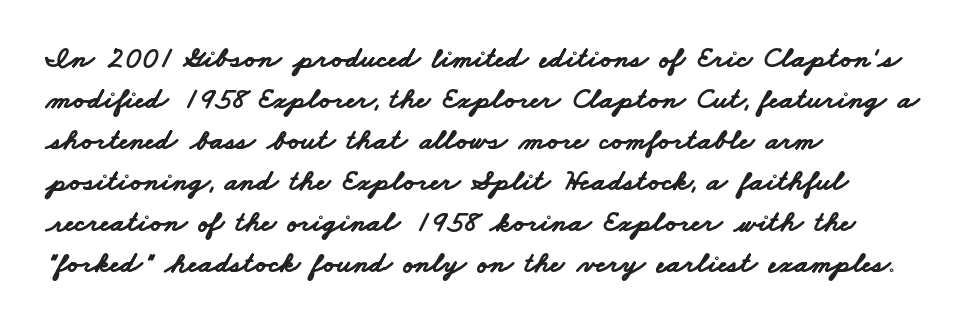
Q: Is the text bold? A: Yes.
Q: Is the typeface a serif or a sans-serif typeface? A: Sans-serif.
Q: Is the text underlined? A: No.
Q: How is the paragraph aligned? A: Left-aligned.
Q: Is the spacing between letters normal or unusually wide? A: Normal.
Q: Is the spacing between lines tight, normal or loose? A: Normal.
Q: Width (condensed, normal, or wide)? A: Wide.
Q: Stroke contrast? A: Low.
Q: x-height? A: Small.
Q: Monospaced? A: No.
